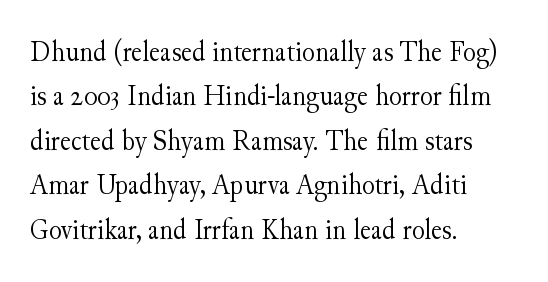
The image shows 30 px light serif type, upright; set left-aligned, normal line spacing (1.48x), normal letter spacing, not underlined; medium stroke contrast and a small x-height.
